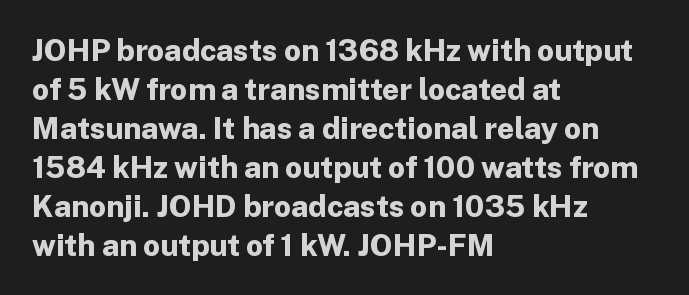
{"serif": "no", "italic": "no", "bold": "yes", "weight": "bold", "width": "normal", "stroke_contrast": "low", "x_height": "medium", "monospaced": "no", "underline": "no", "align": "left", "line_spacing": "normal", "line_spacing_ratio": 1.3, "letter_spacing": "normal", "letter_spacing_em": 0.0, "glyph_px": 30}
